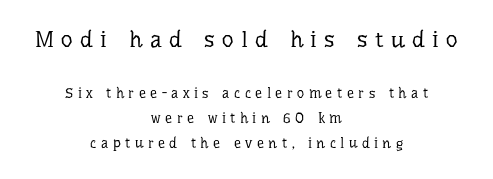
If you squint, the top block still reads clearly — it's the larger of the two. One-word summary of the alignment: center. Weight: regular or lighter. This is the regular roman posture of the typeface.
